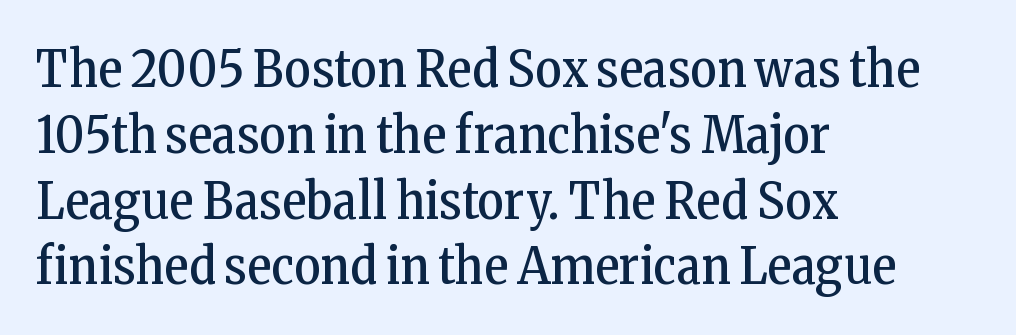
{"serif": "yes", "italic": "no", "bold": "no", "weight": "regular", "width": "condensed", "stroke_contrast": "low", "x_height": "medium", "monospaced": "no", "underline": "no", "align": "left", "line_spacing": "normal", "line_spacing_ratio": 1.29, "letter_spacing": "normal", "letter_spacing_em": 0.0, "glyph_px": 51}
